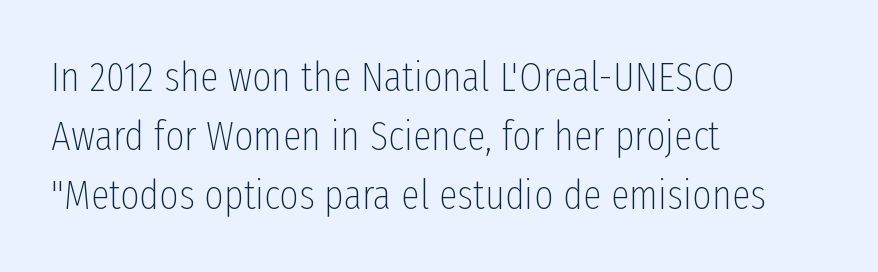
Honestly, the letter spacing is just normal — you wouldn't notice it. Characters remain perfectly vertical along every line. If you drew a ruler down the left edge, every line would touch it. Think of a printed novel: that variable character pitch is what you see here. The vertical gap from one line to the next is medium. Letters rest on an invisible, unmarked baseline.
